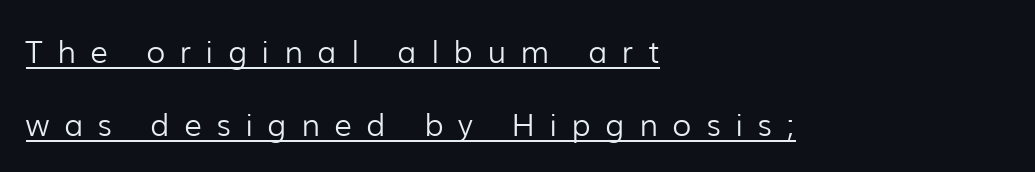
{"serif": "no", "italic": "no", "bold": "no", "weight": "light", "width": "normal", "stroke_contrast": "low", "x_height": "medium", "monospaced": "no", "underline": "yes", "align": "left", "line_spacing": "loose", "line_spacing_ratio": 2.35, "letter_spacing": "wide", "letter_spacing_em": 0.47, "glyph_px": 31}
